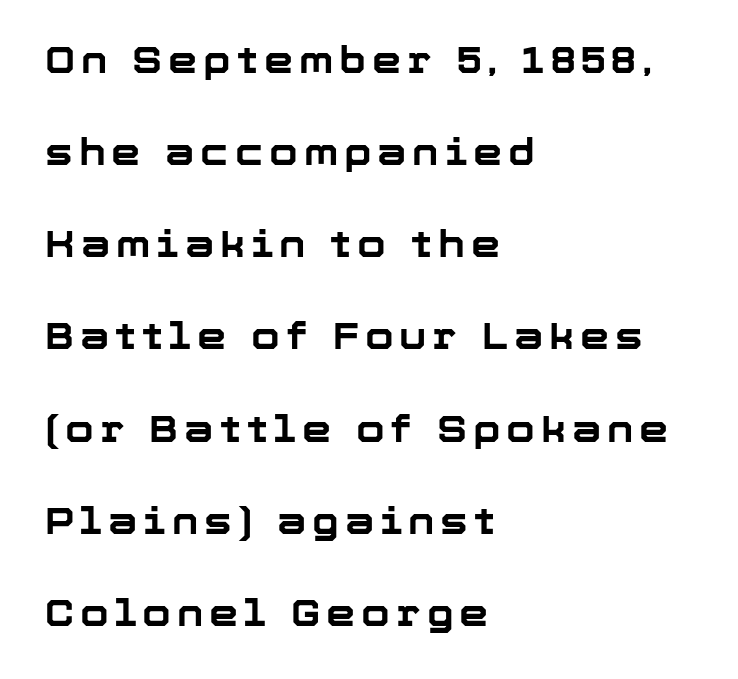
Q: Is the text bold? A: Yes.
Q: Is the text italic (slanted)? A: No, it is upright.
Q: Is the typeface a serif or a sans-serif typeface? A: Sans-serif.
Q: Is the text underlined? A: No.
Q: How is the paragraph aligned? A: Left-aligned.
Q: Is the spacing between lines tight, normal or loose? A: Loose.
Q: Width (condensed, normal, or wide)? A: Normal.
Q: Stroke contrast? A: Low.
Q: x-height? A: Medium.
Q: Monospaced? A: No.
